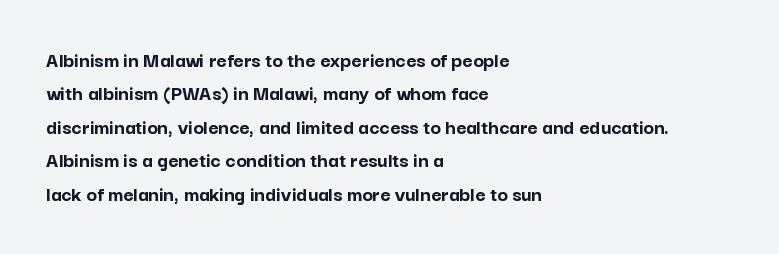
The image shows 22 px bold type, upright; set left-aligned, normal line spacing (1.52x), normal letter spacing, not underlined.
